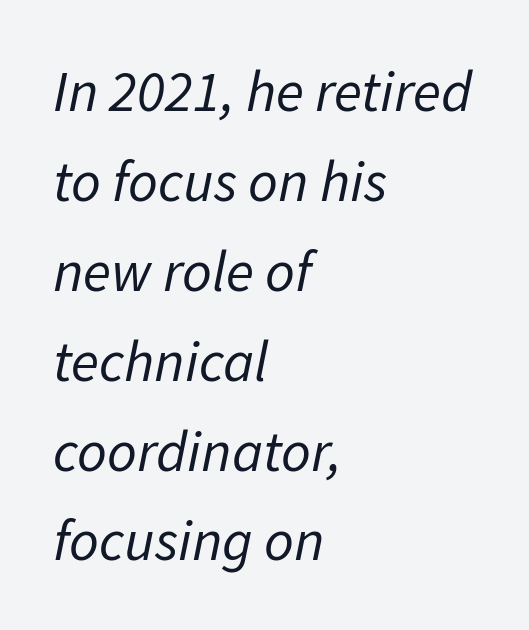
{"italic": "yes", "lean": "right", "slant_degrees": 11, "bold": "no", "weight": "regular", "width": "normal", "stroke_contrast": "low", "x_height": "medium", "monospaced": "no", "underline": "no", "align": "left", "line_spacing": "normal", "line_spacing_ratio": 1.55, "letter_spacing": "normal", "letter_spacing_em": 0.0, "glyph_px": 58}
